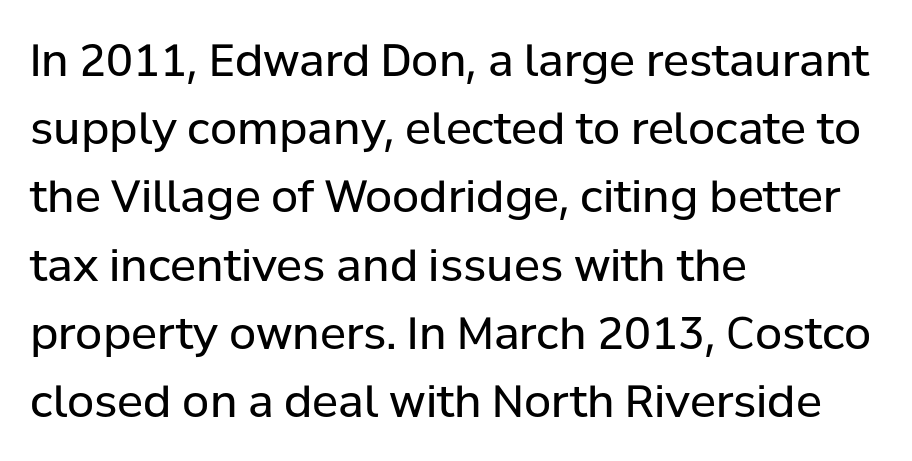
Q: Is the text bold? A: No.
Q: Is the text italic (slanted)? A: No, it is upright.
Q: Is the typeface a serif or a sans-serif typeface? A: Sans-serif.
Q: Is the text underlined? A: No.
Q: How is the paragraph aligned? A: Left-aligned.
Q: Is the spacing between letters normal or unusually wide? A: Normal.
Q: Is the spacing between lines tight, normal or loose? A: Normal.
Q: Width (condensed, normal, or wide)? A: Normal.
Q: Stroke contrast? A: Low.
Q: x-height? A: Medium.
Q: Monospaced? A: No.
